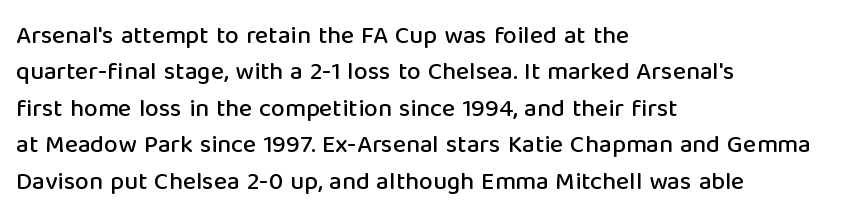
Plain, unruled lines of type. The type is set solid horizontally, with unmodified tracking. Tall strokes in this sample are plumb rather than angled. Regarding leading, the lines here are spaced in the standard way.
